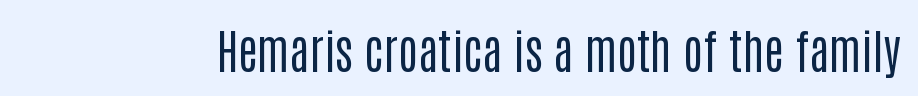
Q: Is the text bold? A: No.
Q: Is the text italic (slanted)? A: No, it is upright.
Q: Is the typeface a serif or a sans-serif typeface? A: Sans-serif.
Q: Is the text underlined? A: No.
Q: Is the spacing between letters normal or unusually wide? A: Normal.
Q: Width (condensed, normal, or wide)? A: Condensed.
Q: Stroke contrast? A: Low.
Q: x-height? A: Large.
Q: Monospaced? A: No.
